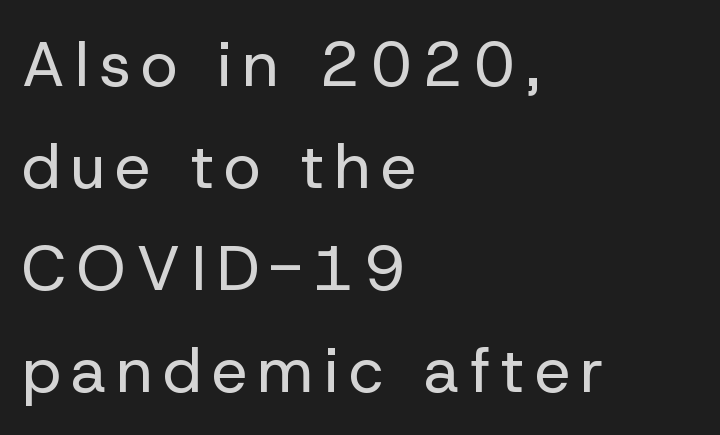
Q: Is the text bold? A: No.
Q: Is the text italic (slanted)? A: No, it is upright.
Q: Is the typeface a serif or a sans-serif typeface? A: Sans-serif.
Q: Is the text underlined? A: No.
Q: How is the paragraph aligned? A: Left-aligned.
Q: Is the spacing between lines tight, normal or loose? A: Normal.
Q: Width (condensed, normal, or wide)? A: Normal.
Q: Stroke contrast? A: Low.
Q: x-height? A: Medium.
Q: Monospaced? A: No.
